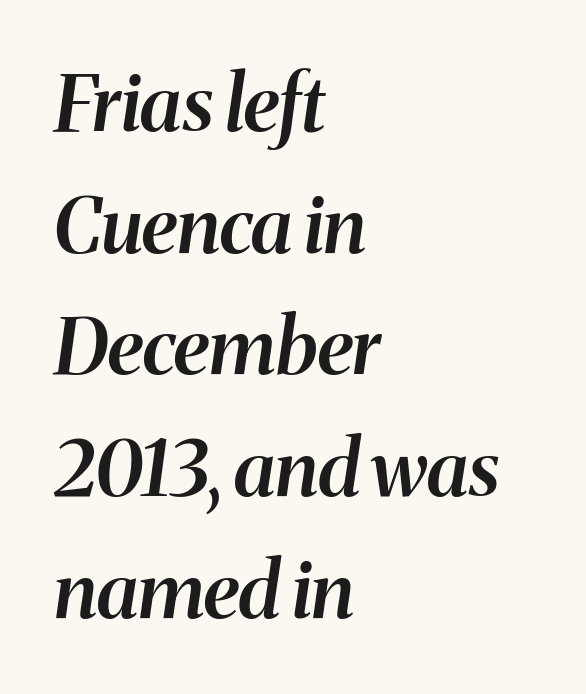
The image shows 78 px semibold type, italic (leaning right); set left-aligned, normal line spacing (1.56x), normal letter spacing, not underlined; medium stroke contrast and a medium x-height.
